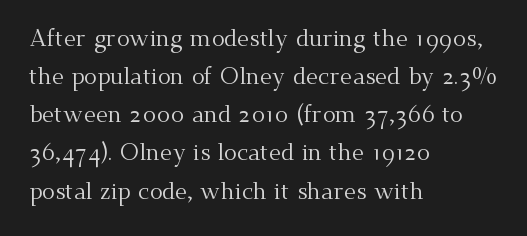
Q: Is the text bold? A: No.
Q: Is the text italic (slanted)? A: No, it is upright.
Q: Is the text underlined? A: No.
Q: How is the paragraph aligned? A: Left-aligned.
Q: Is the spacing between letters normal or unusually wide? A: Normal.
Q: Is the spacing between lines tight, normal or loose? A: Normal.
